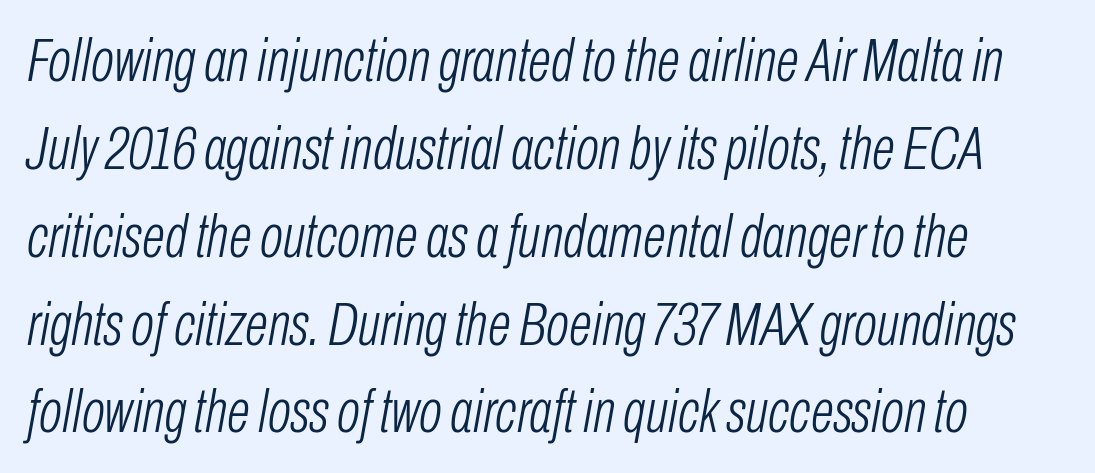
The image shows 61 px light, condensed type, italic (leaning right); set normal line spacing (1.44x), normal letter spacing, not underlined; low stroke contrast and a medium x-height.
